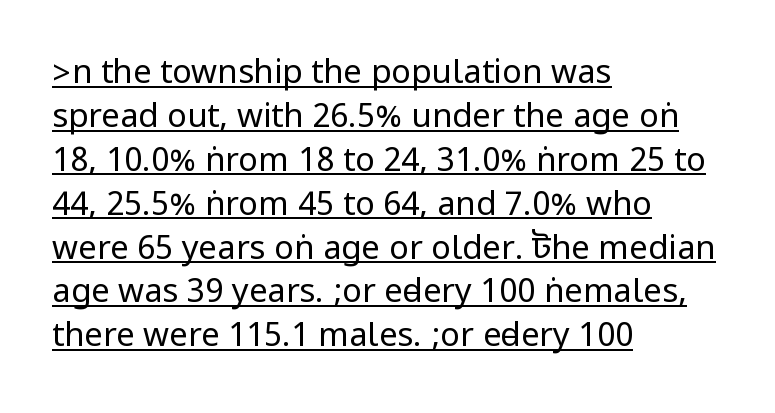
{"serif": "no", "italic": "no", "bold": "no", "weight": "regular", "width": "condensed", "stroke_contrast": "low", "underline": "yes", "align": "left", "line_spacing": "normal", "line_spacing_ratio": 1.33, "letter_spacing": "normal", "letter_spacing_em": 0.0, "glyph_px": 33}
